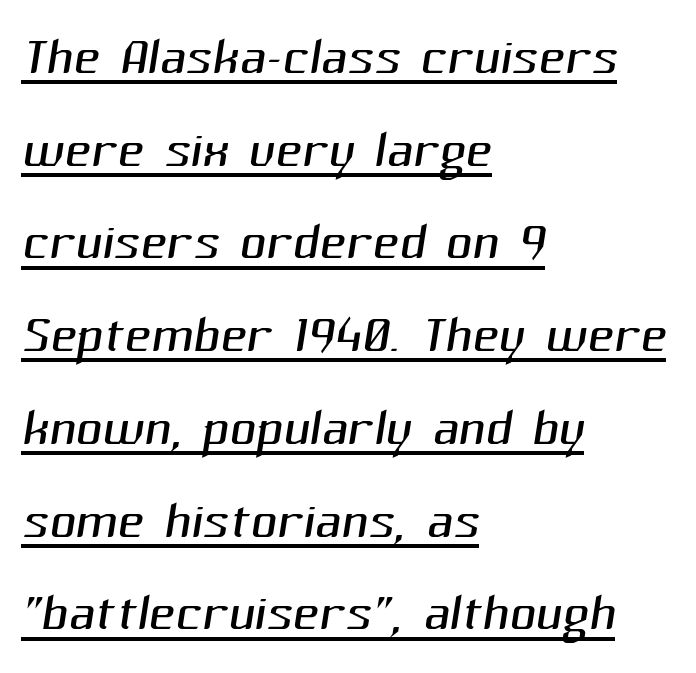
{"serif": "no", "bold": "no", "weight": "light", "width": "normal", "stroke_contrast": "medium", "x_height": "medium", "monospaced": "no", "underline": "yes", "align": "left", "line_spacing": "normal", "line_spacing_ratio": 1.27, "letter_spacing": "normal", "letter_spacing_em": 0.0, "glyph_px": 73}
